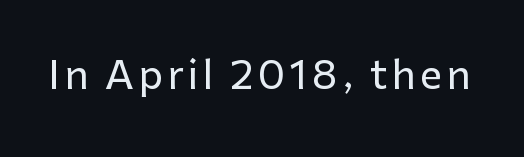
Q: Is the text italic (slanted)? A: No, it is upright.
Q: Is the typeface a serif or a sans-serif typeface? A: Sans-serif.
Q: Is the text underlined? A: No.
Q: Width (condensed, normal, or wide)? A: Normal.
Q: Stroke contrast? A: Low.
Q: x-height? A: Medium.
Q: Monospaced? A: No.
